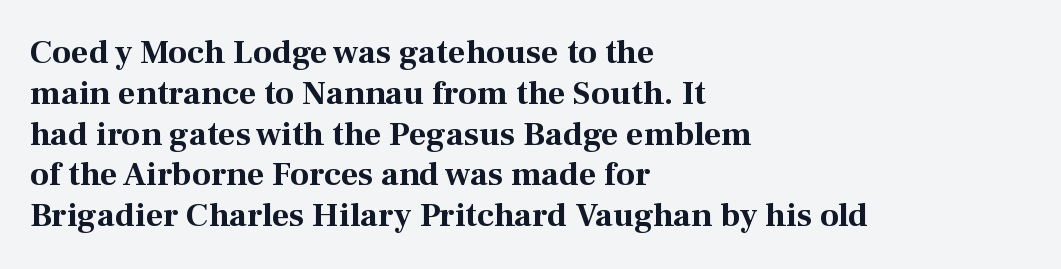
{"serif": "yes", "italic": "no", "bold": "yes", "weight": "bold", "width": "normal", "stroke_contrast": "medium", "x_height": "medium", "monospaced": "no", "underline": "no", "align": "left", "line_spacing_ratio": 1.2, "letter_spacing": "normal", "letter_spacing_em": 0.0, "glyph_px": 34}
